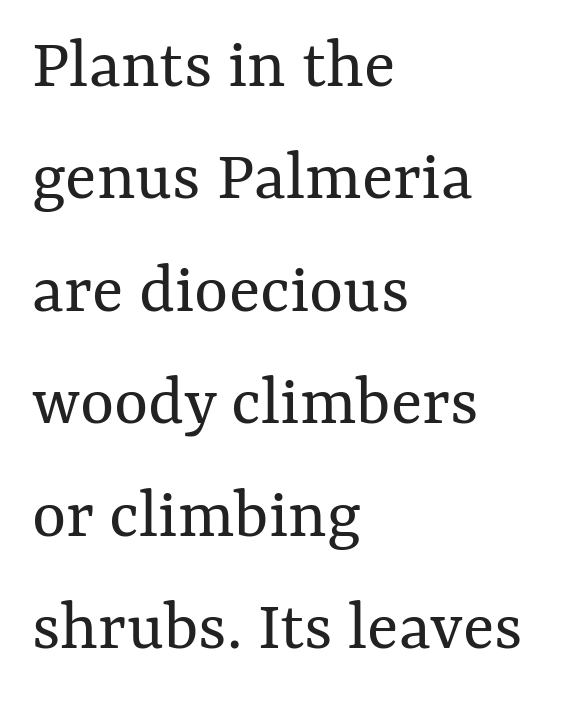
{"italic": "no", "bold": "no", "weight": "regular", "width": "normal", "stroke_contrast": "medium", "x_height": "medium", "monospaced": "no", "underline": "no", "align": "left", "line_spacing": "normal", "line_spacing_ratio": 1.54, "letter_spacing": "normal", "letter_spacing_em": 0.0, "glyph_px": 73}
